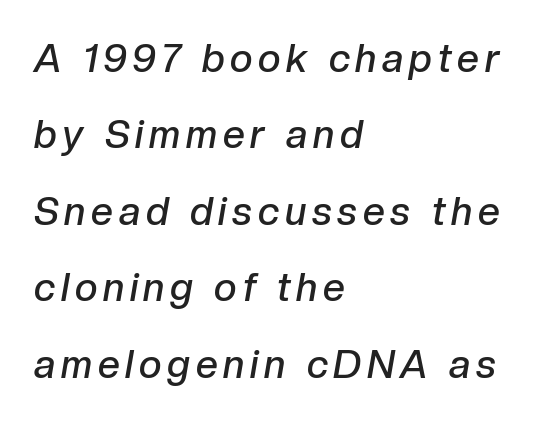
{"italic": "yes", "lean": "right", "slant_degrees": 10, "bold": "semi", "weight": "semibold", "width": "normal", "stroke_contrast": "low", "x_height": "medium", "monospaced": "no", "underline": "no", "align": "left", "line_spacing": "loose", "line_spacing_ratio": 1.96, "glyph_px": 39}
